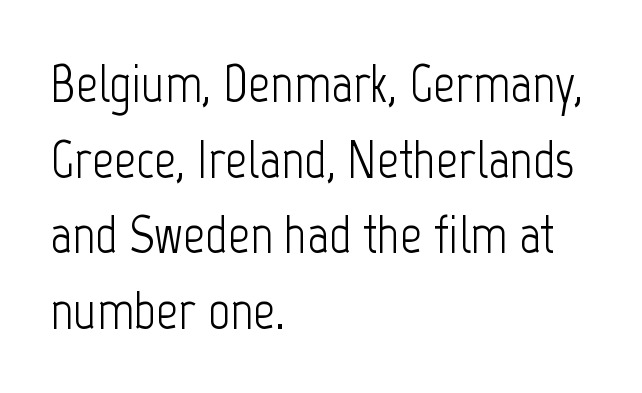
{"serif": "no", "italic": "no", "bold": "no", "weight": "light", "width": "condensed", "stroke_contrast": "low", "x_height": "medium", "monospaced": "no", "underline": "no", "align": "left", "line_spacing": "normal", "line_spacing_ratio": 1.4, "letter_spacing": "normal", "letter_spacing_em": 0.0, "glyph_px": 54}
